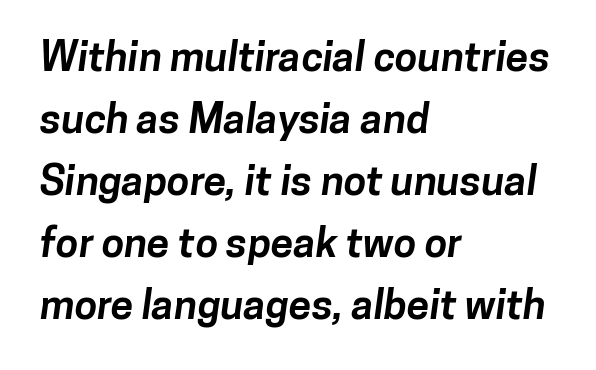
Q: Is the text bold? A: Yes.
Q: Is the typeface a serif or a sans-serif typeface? A: Sans-serif.
Q: Is the text underlined? A: No.
Q: How is the paragraph aligned? A: Left-aligned.
Q: Is the spacing between letters normal or unusually wide? A: Normal.
Q: Is the spacing between lines tight, normal or loose? A: Normal.
Q: Width (condensed, normal, or wide)? A: Normal.
Q: Stroke contrast? A: Low.
Q: x-height? A: Medium.
Q: Monospaced? A: No.
